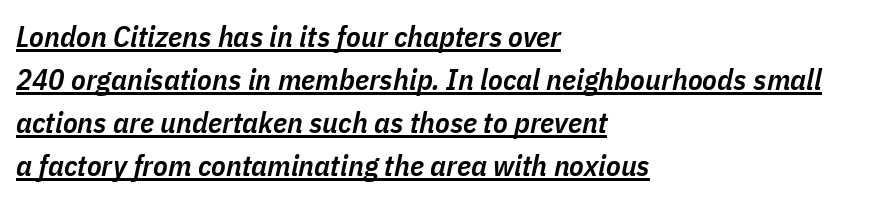
Set as a demibold, roughly 600 on the weight scale. The glyphs look as if they've been sheared to an angle. Students, observe the line beneath the letters — that is underlining. Default kerning and tracking; the words read as compact shapes. The letters advance in unequal steps, a hallmark of proportional type. The block of text has a typical density, with ordinary space between rows.
